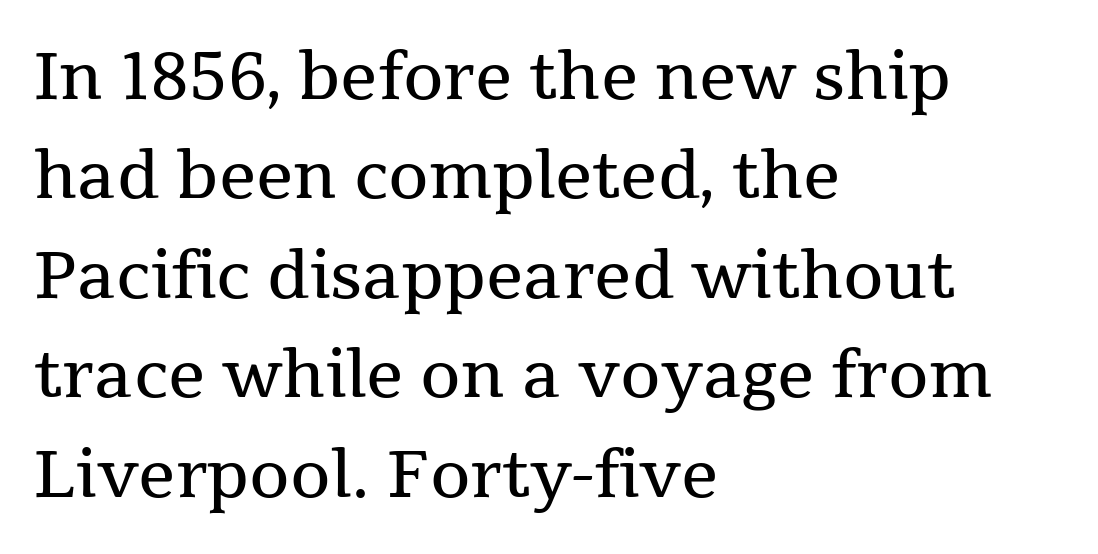
{"serif": "yes", "italic": "no", "bold": "no", "weight": "regular", "width": "normal", "stroke_contrast": "medium", "x_height": "medium", "monospaced": "no", "underline": "no", "align": "left", "line_spacing": "normal", "line_spacing_ratio": 1.53, "letter_spacing": "normal", "letter_spacing_em": 0.0, "glyph_px": 65}
